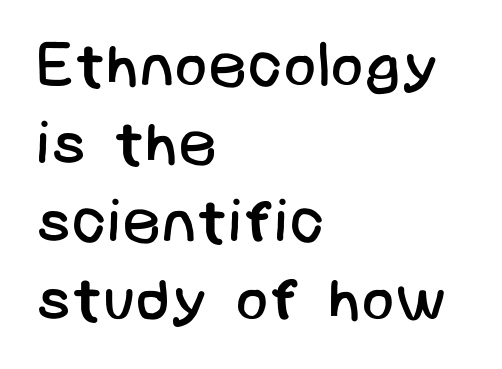
{"serif": "no", "bold": "no", "weight": "regular", "width": "normal", "stroke_contrast": "low", "x_height": "large", "underline": "no", "align": "left", "line_spacing": "normal", "line_spacing_ratio": 1.28, "letter_spacing": "normal", "letter_spacing_em": 0.0, "glyph_px": 61}
